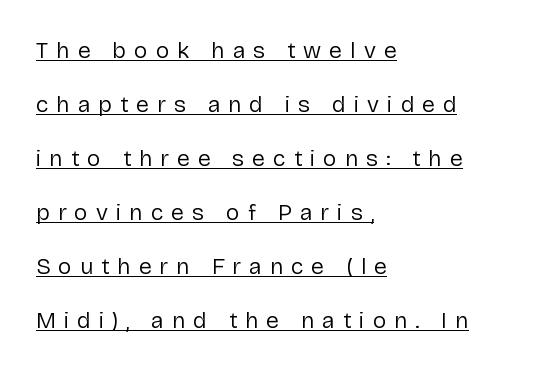
Q: Is the text bold? A: No.
Q: Is the text italic (slanted)? A: No, it is upright.
Q: Is the text underlined? A: Yes.
Q: How is the paragraph aligned? A: Left-aligned.
Q: Is the spacing between letters normal or unusually wide? A: Unusually wide.
Q: Is the spacing between lines tight, normal or loose? A: Loose.
